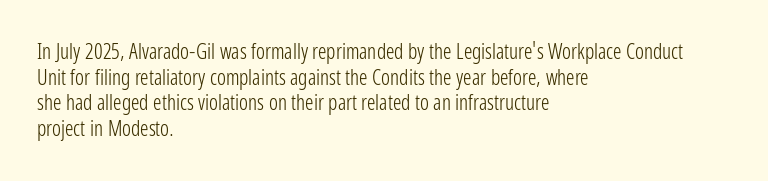
The image shows 21 px text type, upright; set left-aligned, line spacing 1.22x, normal letter spacing, not underlined.
